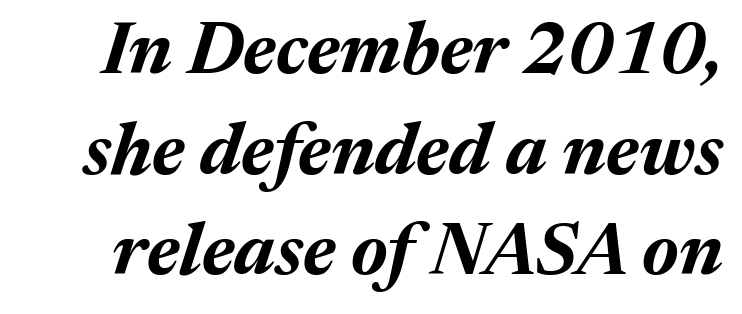
Q: Is the text bold? A: Yes.
Q: Is the text italic (slanted)? A: Yes, it leans right by about 17 degrees.
Q: Is the text underlined? A: No.
Q: Is the spacing between letters normal or unusually wide? A: Normal.
Q: Is the spacing between lines tight, normal or loose? A: Normal.
Q: Width (condensed, normal, or wide)? A: Normal.
Q: Stroke contrast? A: Medium.
Q: x-height? A: Medium.
Q: Monospaced? A: No.
